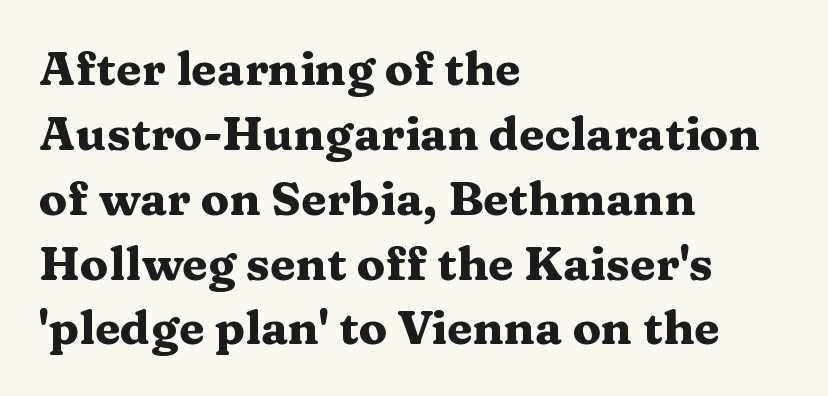
It's the straight-up-and-down kind of type. Layout note: lines flush left. The foot of each line stays bare and open. Standard letterfit; no display-style spreading of the glyphs. The leading is moderate, giving the passage an even texture.
